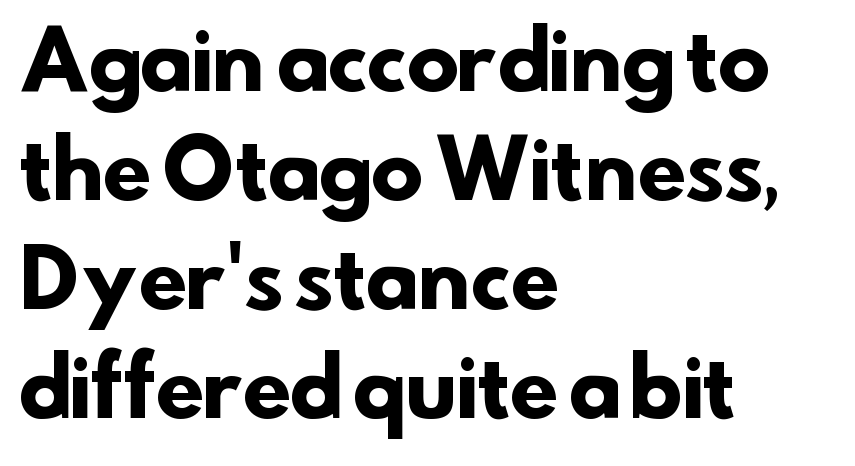
Q: Is the text bold? A: Yes.
Q: Is the typeface a serif or a sans-serif typeface? A: Sans-serif.
Q: Is the text underlined? A: No.
Q: How is the paragraph aligned? A: Left-aligned.
Q: Is the spacing between letters normal or unusually wide? A: Normal.
Q: Is the spacing between lines tight, normal or loose? A: Normal.
Q: Width (condensed, normal, or wide)? A: Normal.
Q: Stroke contrast? A: Low.
Q: x-height? A: Small.
Q: Monospaced? A: No.
